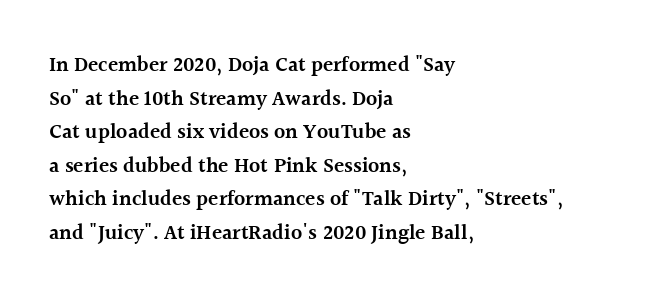
{"italic": "no", "bold": "semi", "underline": "no", "align": "left", "line_spacing": "normal", "line_spacing_ratio": 1.6, "letter_spacing": "normal", "letter_spacing_em": 0.0, "glyph_px": 21}
